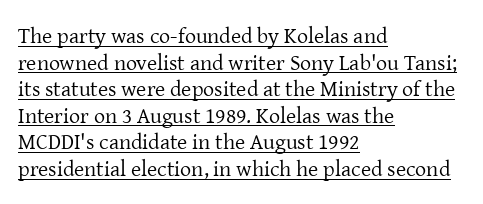
Q: Is the text bold? A: No.
Q: Is the text italic (slanted)? A: No, it is upright.
Q: Is the text underlined? A: Yes.
Q: How is the paragraph aligned? A: Left-aligned.
Q: Is the spacing between letters normal or unusually wide? A: Normal.
